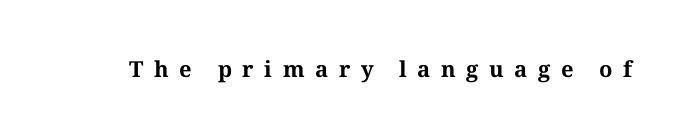
The image shows 22 px bold type, upright; set unusually wide letter spacing (+0.48 em), not underlined.
